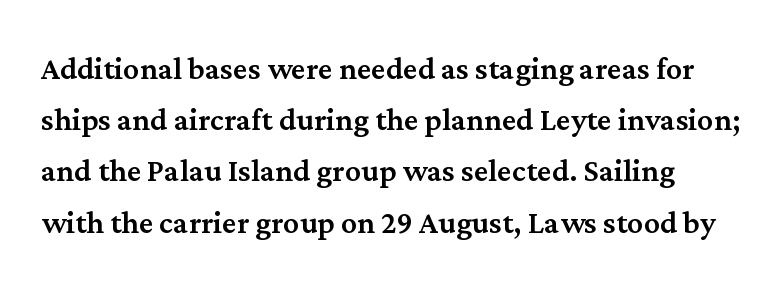
{"serif": "yes", "italic": "no", "width": "normal", "stroke_contrast": "medium", "x_height": "medium", "monospaced": "no", "underline": "no", "line_spacing": "normal", "line_spacing_ratio": 1.28, "letter_spacing": "normal", "letter_spacing_em": 0.0, "glyph_px": 40}
